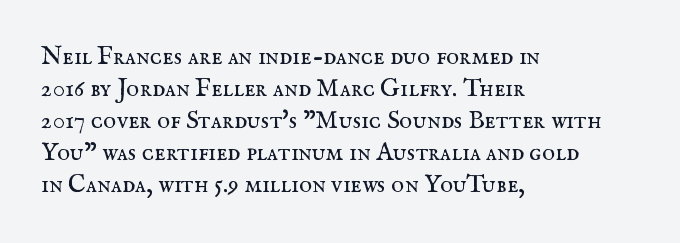
{"italic": "no", "bold": "no", "underline": "no", "align": "left", "line_spacing": "normal", "line_spacing_ratio": 1.28, "letter_spacing": "normal", "letter_spacing_em": 0.0, "glyph_px": 25}
